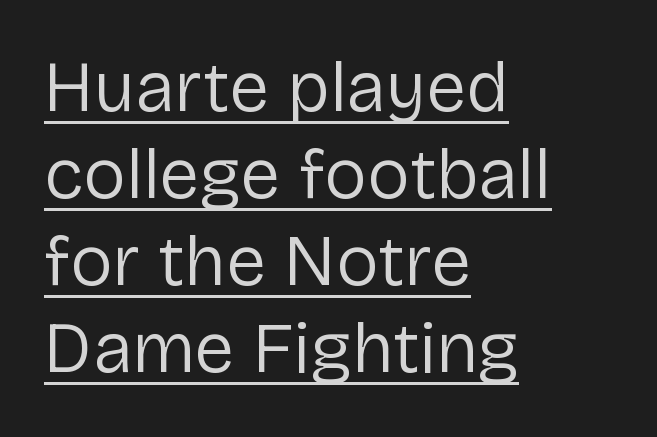
The image shows 72 px regular-weight sans-serif type, upright; set left-aligned, line spacing 1.21x, normal letter spacing, underlined; low stroke contrast and a medium x-height.
